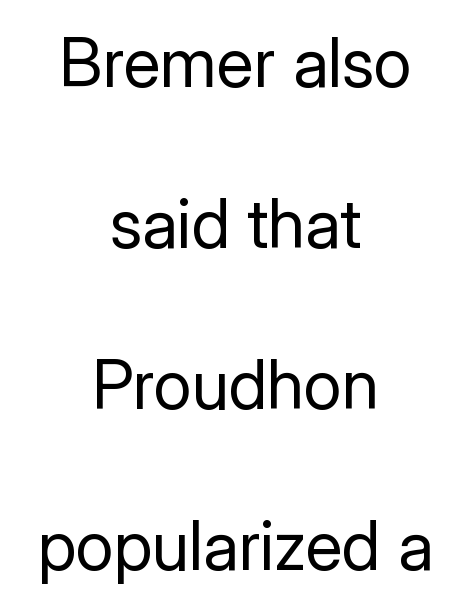
The image shows 68 px regular-weight sans-serif type, upright; set centered, loose line spacing (2.37x), normal letter spacing, not underlined; low stroke contrast and a medium x-height.
